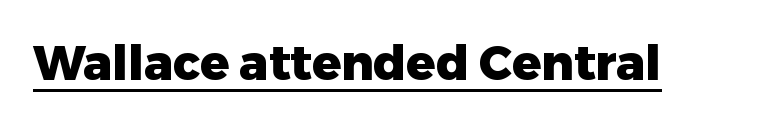
The image shows 48 px heavy sans-serif type, upright; set normal letter spacing, underlined; low stroke contrast and a medium x-height.
